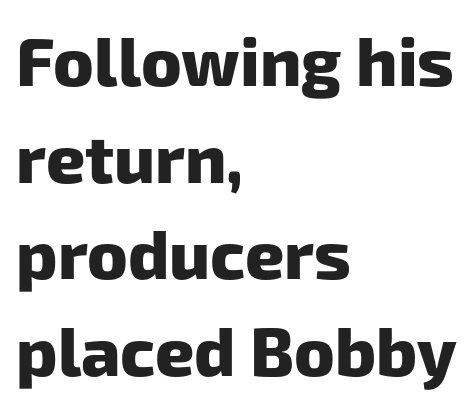
Q: Is the text bold? A: Yes.
Q: Is the typeface a serif or a sans-serif typeface? A: Sans-serif.
Q: Is the text underlined? A: No.
Q: How is the paragraph aligned? A: Left-aligned.
Q: Is the spacing between letters normal or unusually wide? A: Normal.
Q: Is the spacing between lines tight, normal or loose? A: Normal.
Q: Width (condensed, normal, or wide)? A: Normal.
Q: Stroke contrast? A: Low.
Q: x-height? A: Medium.
Q: Monospaced? A: No.
